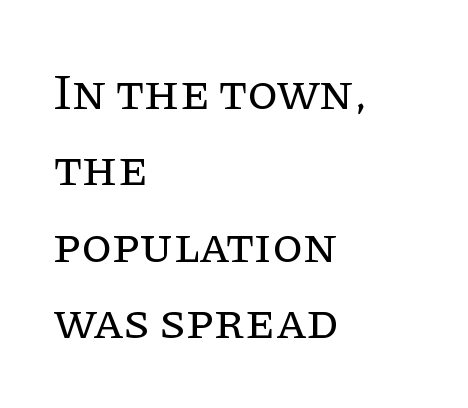
The image shows 50 px regular-weight serif type, upright; set left-aligned, normal line spacing (1.53x), normal letter spacing, not underlined; low stroke contrast and a large x-height.
